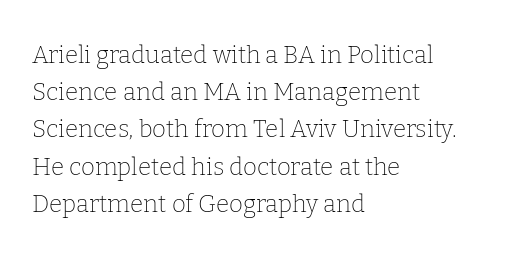
Q: Is the text bold? A: No.
Q: Is the text italic (slanted)? A: No, it is upright.
Q: Is the text underlined? A: No.
Q: How is the paragraph aligned? A: Left-aligned.
Q: Is the spacing between letters normal or unusually wide? A: Normal.
Q: Is the spacing between lines tight, normal or loose? A: Normal.
